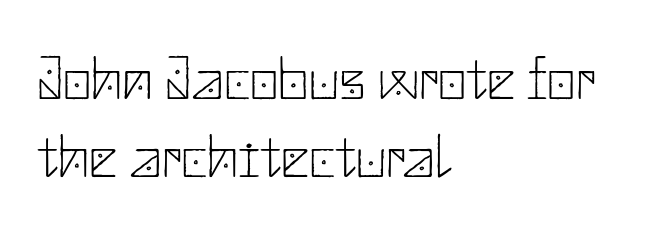
The image shows 62 px thin sans-serif type, upright; set left-aligned, normal line spacing (1.26x), normal letter spacing, not underlined; low stroke contrast and a small x-height.
